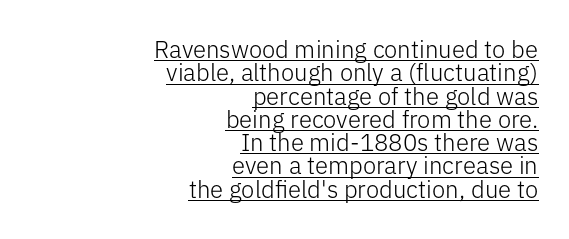
The lettering is marked with a stroke running underneath it. Each line ends at the same right margin while the left side varies. You can tell it's not italic because the verticals are truly vertical. Honestly, the rows look squashed on top of each other. Stem width sits at or under what a default text font uses.
